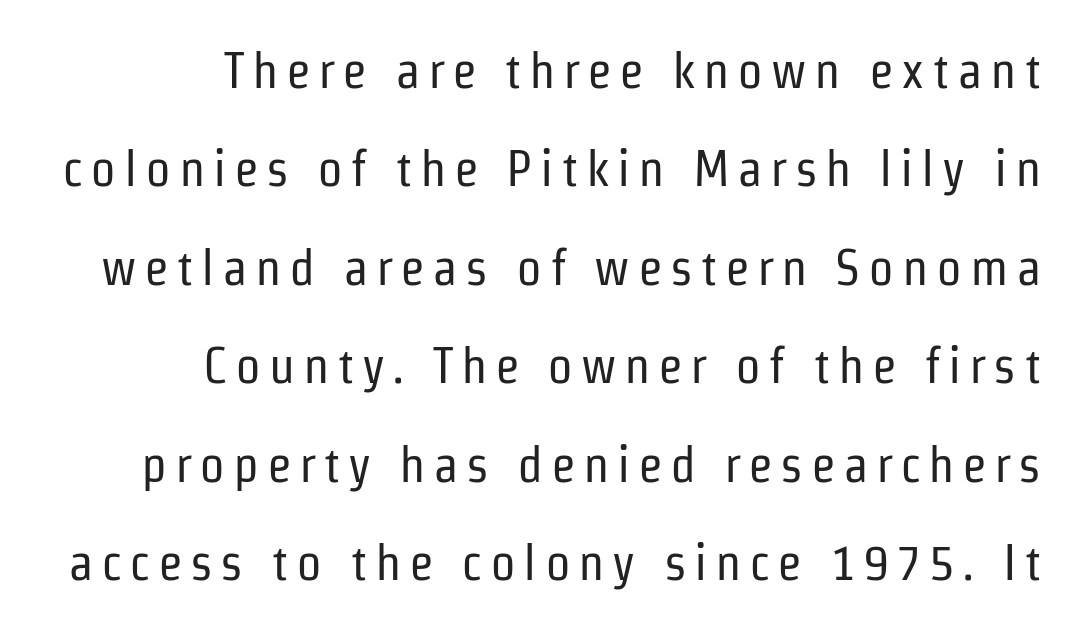
Caption: multi-line text, flush right, ragged left. Horizontal bands of white between lines are thick stripes. Every stem runs plumb, perpendicular to the baseline. Is this a sans? Yes — the strokes have no serifs. Plain, unruled lines of type.
